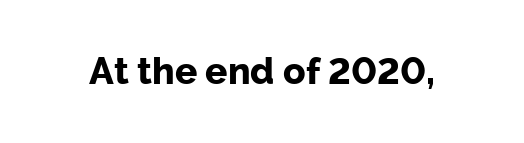
A typesetter would call this zero additional tracking. The zone under the glyphs is completely vacant. The designer went with a sans here, leaving each stem footless. Here the designer chose a conventional face with non-uniform glyph widths. Do the letters lean? They stand straight.
